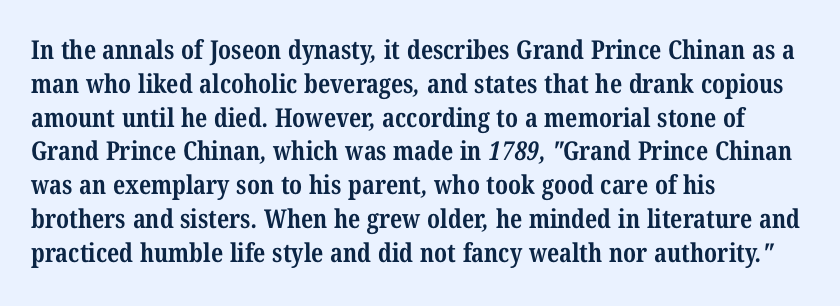
Q: Is the text bold? A: Yes.
Q: Is the text underlined? A: No.
Q: How is the paragraph aligned? A: Left-aligned.
Q: Is the spacing between letters normal or unusually wide? A: Normal.
Q: Is the spacing between lines tight, normal or loose? A: Normal.
